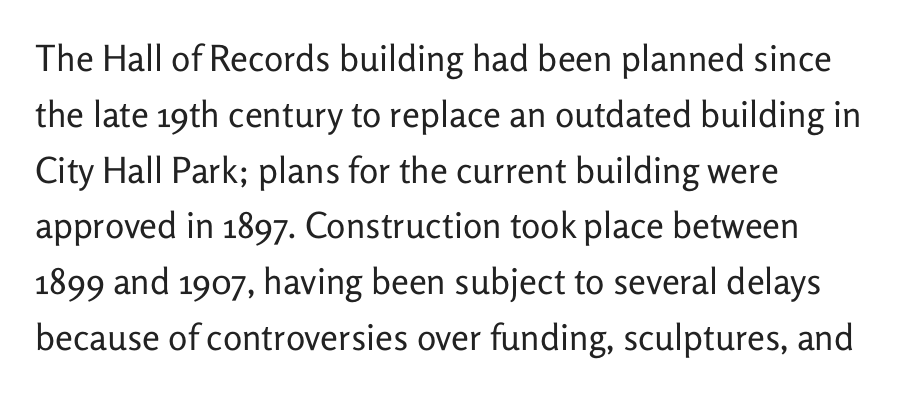
Q: Is the text bold? A: No.
Q: Is the text italic (slanted)? A: No, it is upright.
Q: Is the typeface a serif or a sans-serif typeface? A: Sans-serif.
Q: Is the text underlined? A: No.
Q: How is the paragraph aligned? A: Left-aligned.
Q: Is the spacing between letters normal or unusually wide? A: Normal.
Q: Is the spacing between lines tight, normal or loose? A: Normal.
Q: Width (condensed, normal, or wide)? A: Normal.
Q: Stroke contrast? A: Low.
Q: x-height? A: Medium.
Q: Monospaced? A: No.
